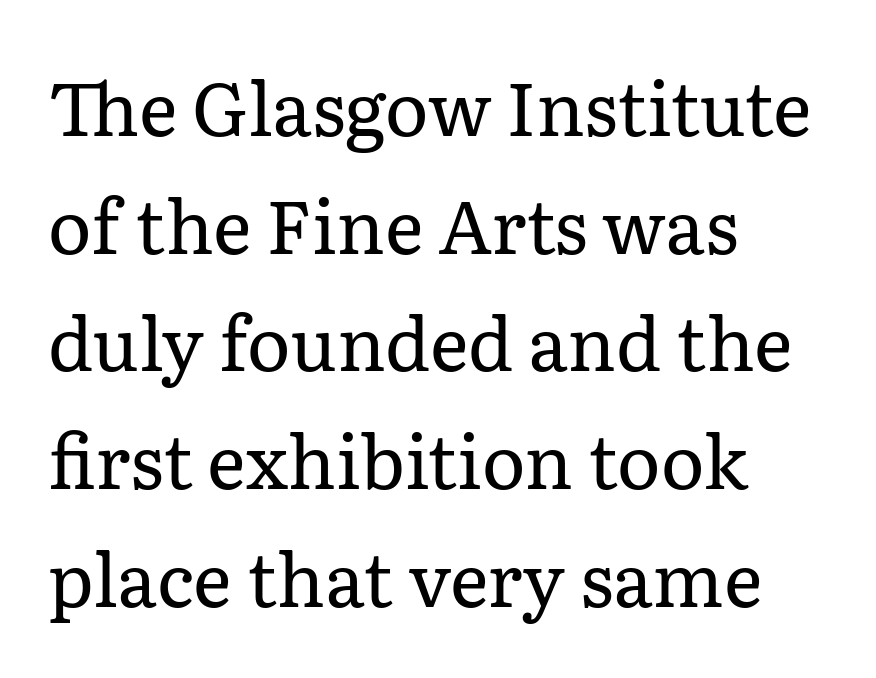
The image shows 74 px regular-weight serif type, upright; set left-aligned, normal line spacing (1.59x), normal letter spacing, not underlined; low stroke contrast and a medium x-height.
